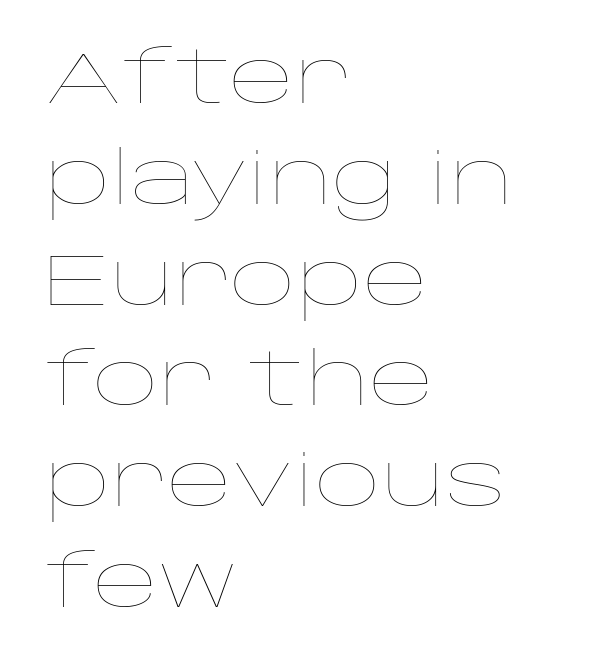
The lines sit at an ordinary, default distance from one another. Heaviness? Minimal to ordinary, like unemphasized prose. The typography opts for an upright posture over an oblique one. The passage shown is typed in a proportional face where columns would drift. The passage is arranged the way most books set body copy — flush left.
